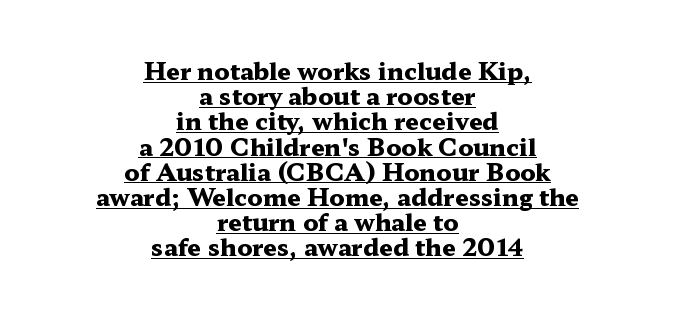
How heavy is the stroke? Heavy — this is a bold. How would I describe the line gaps? Narrow and economical. This is underlined copy, the kind a proofreader might mark for attention. Characters remain perfectly vertical along every line. What stands out about the letter spacing? Nothing — it is the standard amount. Centered paragraph, ragged on both sides.
